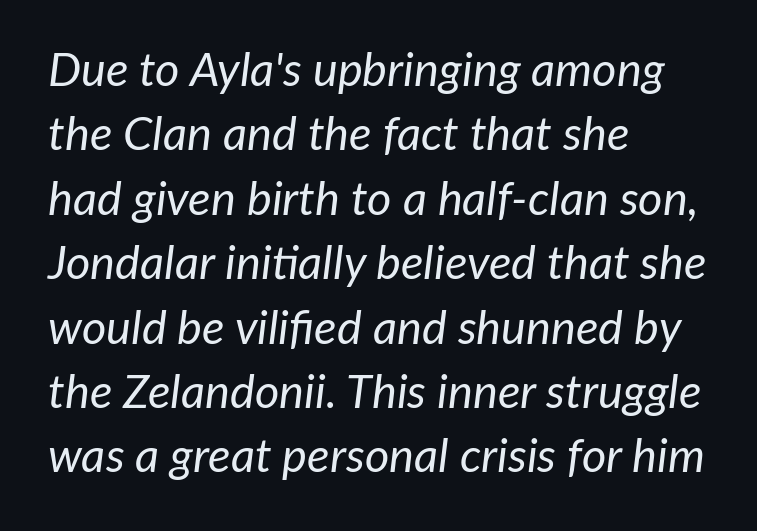
The image shows 47 px regular-weight type, italic (leaning right); set left-aligned, normal line spacing (1.37x), normal letter spacing, not underlined; low stroke contrast and a medium x-height.
